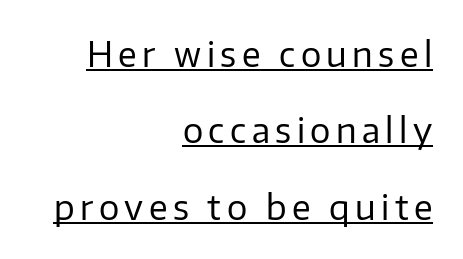
The image shows 34 px regular-weight sans-serif type, upright; set right-aligned, loose line spacing (2.25x), underlined; low stroke contrast and a medium x-height.
